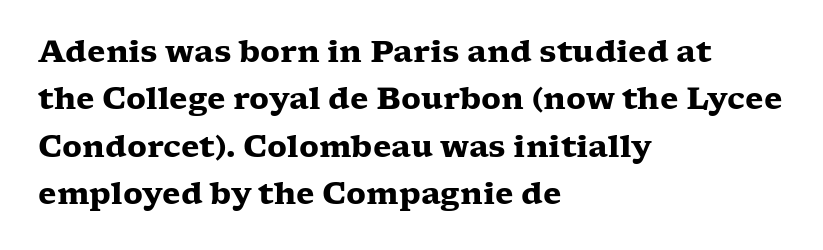
Each letter's strokes conclude with small projecting serifs. Typographic density is high because the face is bold. Short and long lines alike share a common starting point at left. The gaps between neighbouring characters are ordinary and unremarkable. Regular leading.
